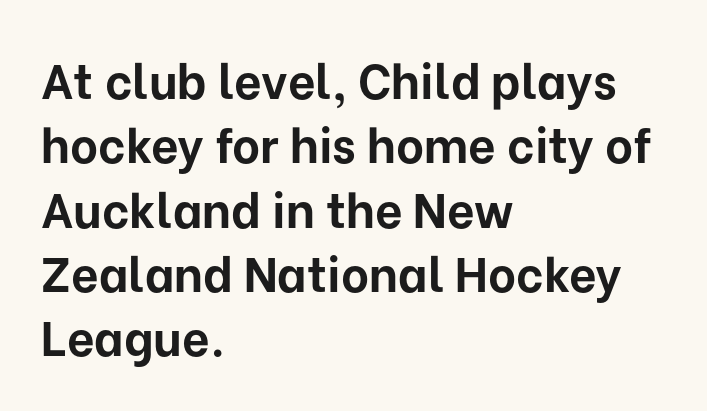
The image shows 48 px bold sans-serif type, upright; set left-aligned, normal line spacing (1.34x), normal letter spacing, not underlined; low stroke contrast and a medium x-height.
